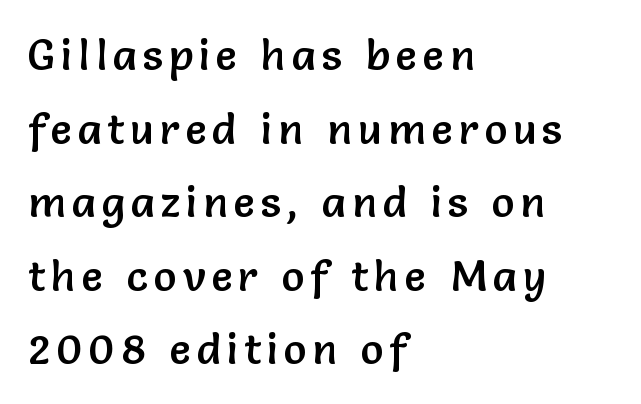
The paragraph shown leans on its left margin. The gap between lines stays unmarked. Are there feet on the stems? There aren't — it's a sans. In terms of posture, this sample is upright. A typesetter would call this proportional, since set widths differ per character.
